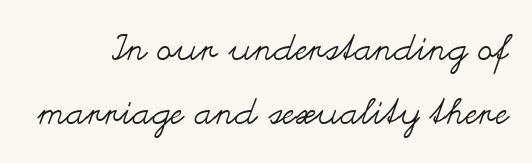
The image shows 36 px regular-weight, wide type; set line spacing 1.79x, normal letter spacing, not underlined; medium stroke contrast and a small x-height.
